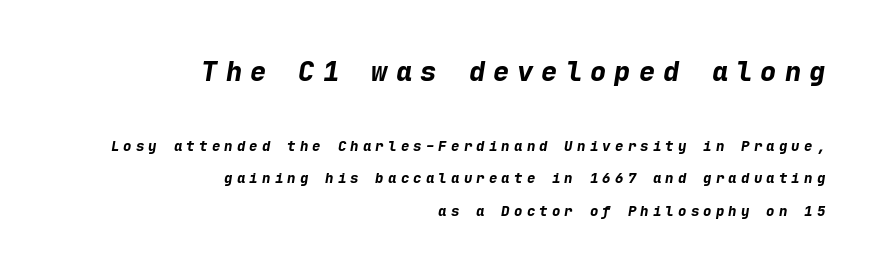
Visually the block forms a straight wall on the right and a jagged coastline on the left. Quick note: interline space is abundant. How are the letters spaced? Widely, with obvious added tracking. This layout puts the oversized block above and the modest block below. Compared with an ordinary text face, these strokes are far heavier — a full bold. The letters are slanted; this is an italic face.
